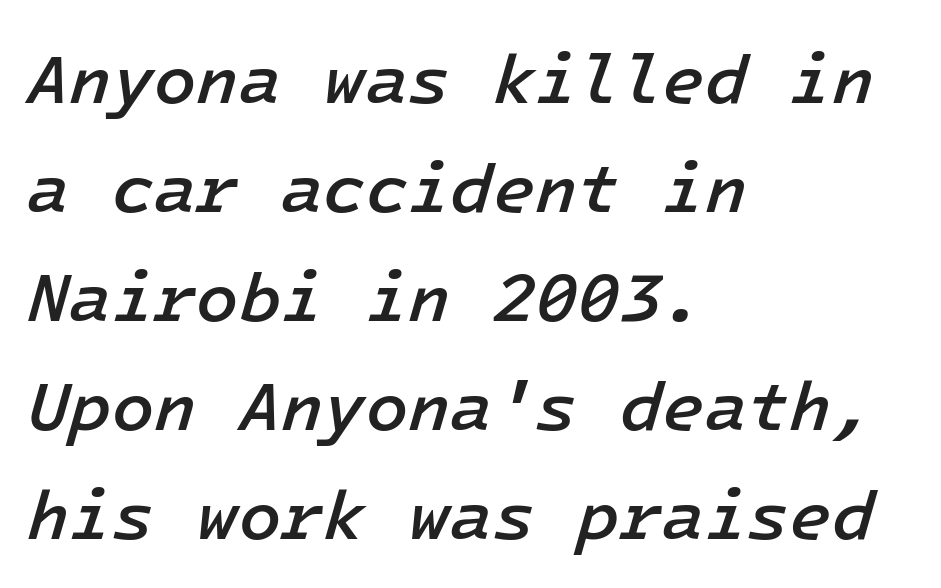
Q: Is the text bold? A: Semi-bold.
Q: Is the text italic (slanted)? A: Yes, it leans right by about 16 degrees.
Q: Is the text underlined? A: No.
Q: How is the paragraph aligned? A: Left-aligned.
Q: Is the spacing between letters normal or unusually wide? A: Normal.
Q: Is the spacing between lines tight, normal or loose? A: Normal.
Q: Width (condensed, normal, or wide)? A: Normal.
Q: Stroke contrast? A: Low.
Q: x-height? A: Medium.
